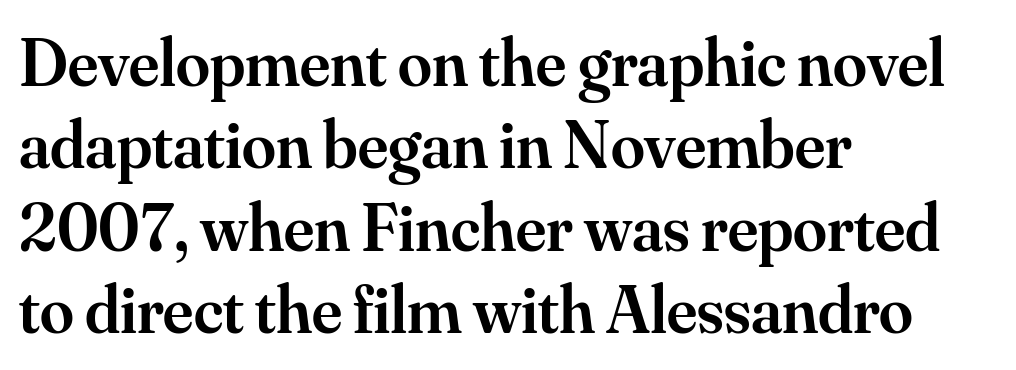
The image shows 68 px semibold serif type, upright; set left-aligned, line spacing 1.21x, normal letter spacing, not underlined; medium stroke contrast and a small x-height.
